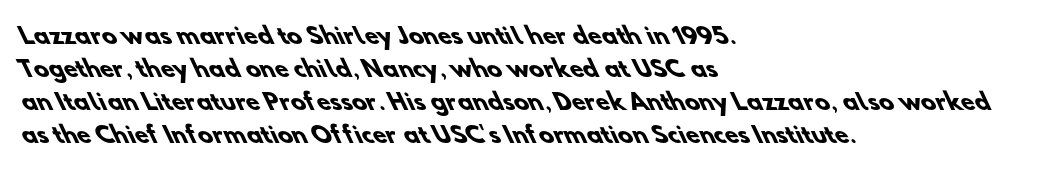
Q: Is the text bold? A: Yes.
Q: Is the text underlined? A: No.
Q: How is the paragraph aligned? A: Left-aligned.
Q: Is the spacing between letters normal or unusually wide? A: Normal.
Q: Is the spacing between lines tight, normal or loose? A: Normal.
